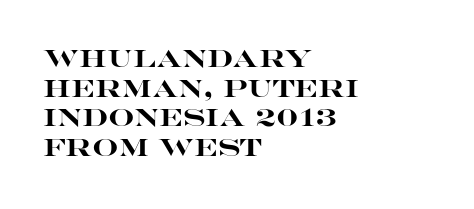
{"italic": "no", "bold": "yes", "underline": "no", "align": "left", "line_spacing": "normal", "line_spacing_ratio": 1.29, "letter_spacing": "normal", "letter_spacing_em": 0.0, "glyph_px": 23}
